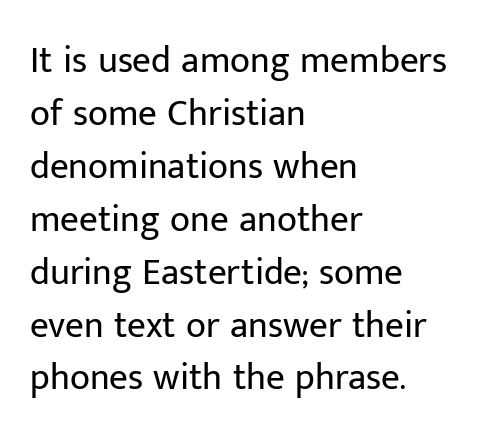
{"serif": "no", "italic": "no", "bold": "no", "weight": "regular", "width": "normal", "stroke_contrast": "low", "x_height": "medium", "monospaced": "no", "underline": "no", "align": "left", "line_spacing": "normal", "line_spacing_ratio": 1.43, "letter_spacing": "normal", "letter_spacing_em": 0.0, "glyph_px": 37}
